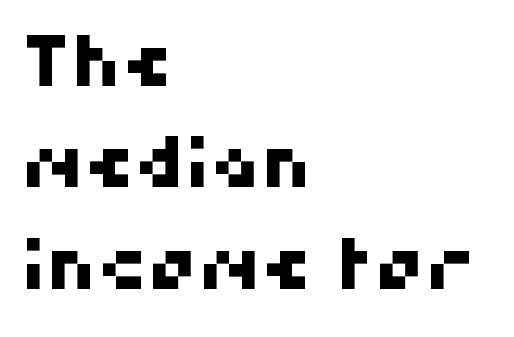
The baseline area is clear. Stroke terminals: plain, sans-serif. Horizontal alignment here is leftward, the default for most running prose. Does extra space separate the letters? No, they use regular spacing.
